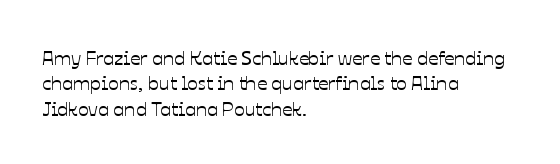
Q: Is the text italic (slanted)? A: No, it is upright.
Q: Is the text underlined? A: No.
Q: How is the paragraph aligned? A: Left-aligned.
Q: Is the spacing between letters normal or unusually wide? A: Normal.
Q: Is the spacing between lines tight, normal or loose? A: Normal.
